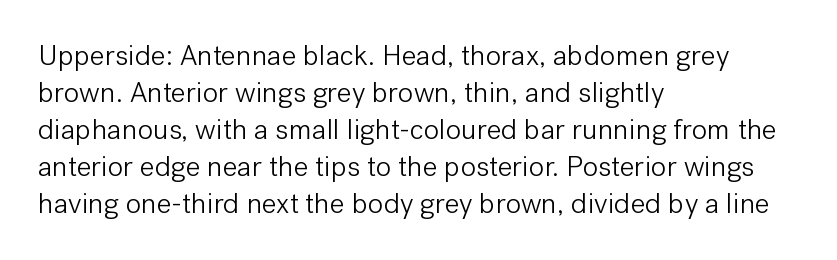
The image shows 29 px light sans-serif type, upright; set left-aligned, normal line spacing (1.28x), normal letter spacing, not underlined; low stroke contrast and a medium x-height.
